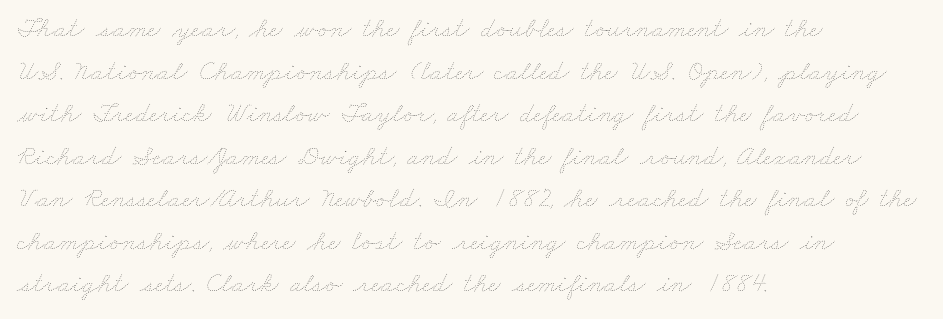
This is not heavy type; no bold has been used. The typesetter chose a ragged-right arrangement here. Has an underline been added? It has not. Nothing unusual about the tracking: characters are spaced as the font intends. You could not count columns in this text — the font is proportionally spaced. A normal amount of white space separates one row of letters from the next.
